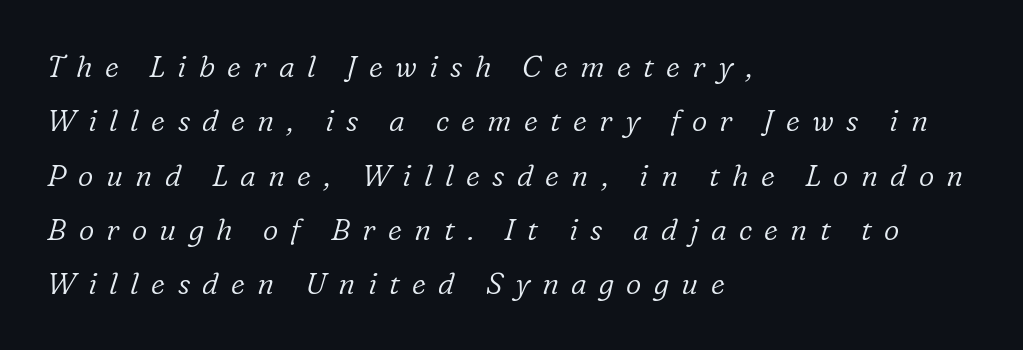
Tracking value appears strongly positive — letters spread wide. This sample has the flowing, uneven cadence of proportional lettering. Decoration check: the copy has no underline. Notice how the passage keeps a crisp vertical edge on the left only. This sample uses an oblique cut, with every glyph tilted off the vertical. The typesetting does not lean heavy: it is not bold.
